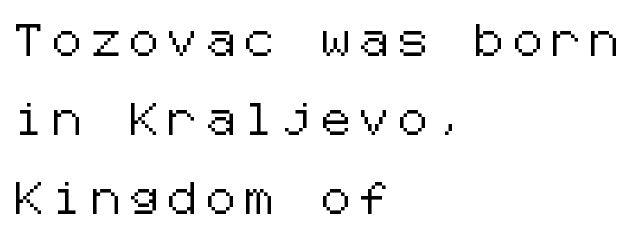
Q: Is the text italic (slanted)? A: No, it is upright.
Q: Is the typeface a serif or a sans-serif typeface? A: Sans-serif.
Q: Is the text underlined? A: No.
Q: How is the paragraph aligned? A: Left-aligned.
Q: Is the spacing between letters normal or unusually wide? A: Unusually wide.
Q: Is the spacing between lines tight, normal or loose? A: Loose.
Q: Width (condensed, normal, or wide)? A: Normal.
Q: Stroke contrast? A: Low.
Q: x-height? A: Medium.
